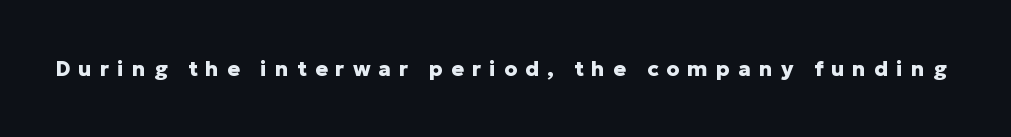
{"italic": "no", "bold": "yes", "underline": "no", "letter_spacing": "wide", "letter_spacing_em": 0.38, "glyph_px": 21}
